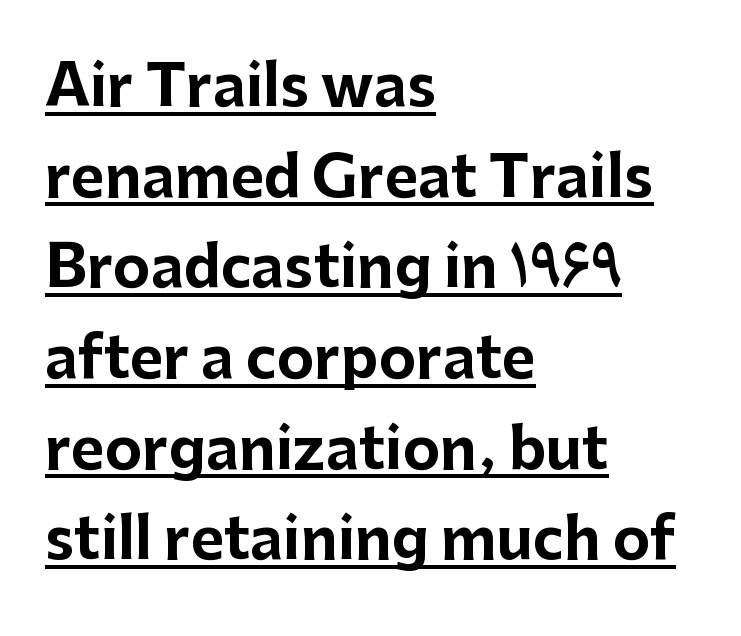
This sample uses a sans-serif face. Has an underline been added? It has. Does the copy run flush right? No — it runs flush left. Nothing unusual about the tracking: characters are spaced as the font intends.
